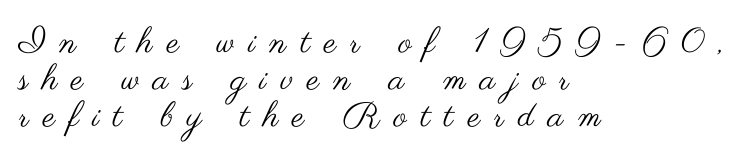
Stroke terminals: plain, sans-serif. Descenders are the only things crossing below the line. Is the type heavy? It reads as light-to-regular instead.
